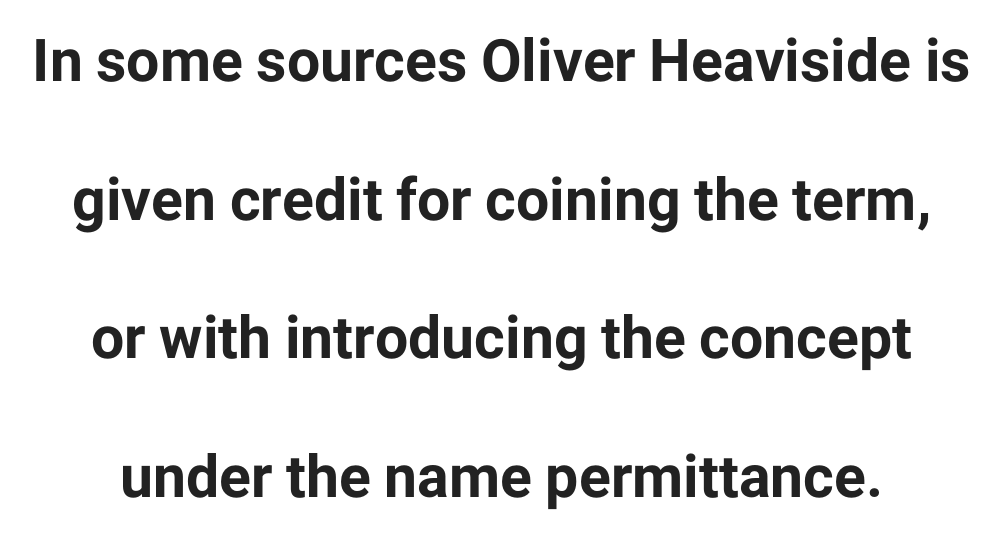
{"serif": "no", "italic": "no", "bold": "yes", "weight": "bold", "width": "normal", "stroke_contrast": "low", "x_height": "medium", "monospaced": "no", "underline": "no", "align": "center", "line_spacing": "loose", "line_spacing_ratio": 2.35, "letter_spacing": "normal", "letter_spacing_em": 0.0, "glyph_px": 59}
